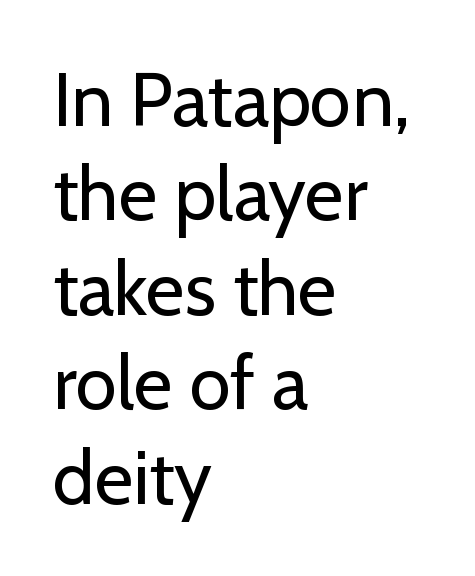
The image shows 75 px regular-weight sans-serif type, upright; set left-aligned, normal line spacing (1.26x), normal letter spacing, not underlined; low stroke contrast and a medium x-height.
